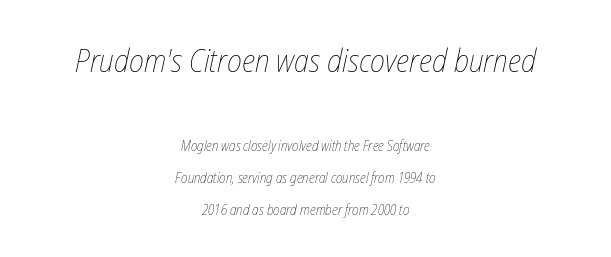
The image shows 32 px thin, condensed type, italic (leaning right); set centered, loose line spacing (2.29x), normal letter spacing, not underlined; the first (top) block is 2.29x larger; low stroke contrast and a medium x-height.
